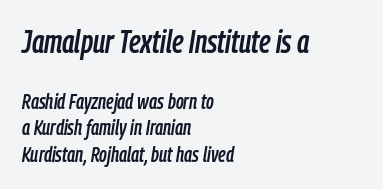
Q: Is the text italic (slanted)? A: Yes, it leans right by about 9 degrees.
Q: Is the text underlined? A: No.
Q: How is the paragraph aligned? A: Left-aligned.
Q: Is the spacing between letters normal or unusually wide? A: Normal.
Q: Is the spacing between lines tight, normal or loose? A: Normal.
Q: Which block of text is set in a larger size, the first (top) or the second (bottom)? A: The first (top) one.
Q: Width (condensed, normal, or wide)? A: Condensed.
Q: Stroke contrast? A: Low.
Q: x-height? A: Medium.
Q: Monospaced? A: No.
